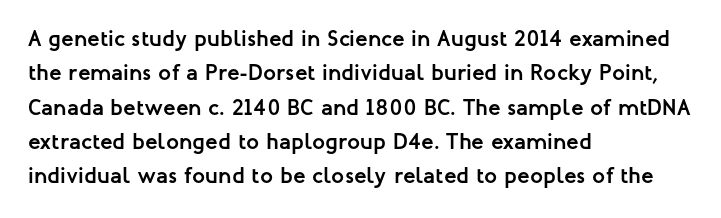
Q: Is the text bold? A: Yes.
Q: Is the text italic (slanted)? A: No, it is upright.
Q: Is the text underlined? A: No.
Q: How is the paragraph aligned? A: Left-aligned.
Q: Is the spacing between letters normal or unusually wide? A: Normal.
Q: Is the spacing between lines tight, normal or loose? A: Normal.
